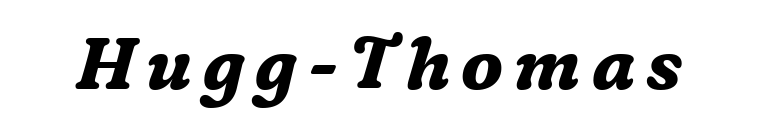
The image shows 72 px bold serif type, italic (leaning right); set not underlined; medium stroke contrast and a medium x-height.
